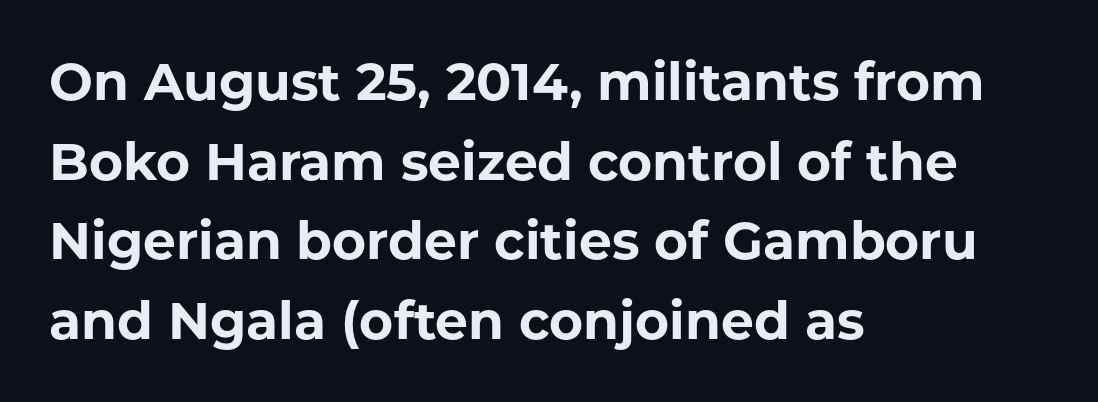
Q: Is the text bold? A: Yes.
Q: Is the text italic (slanted)? A: No, it is upright.
Q: Is the typeface a serif or a sans-serif typeface? A: Sans-serif.
Q: Is the text underlined? A: No.
Q: How is the paragraph aligned? A: Left-aligned.
Q: Is the spacing between letters normal or unusually wide? A: Normal.
Q: Is the spacing between lines tight, normal or loose? A: Normal.
Q: Width (condensed, normal, or wide)? A: Normal.
Q: Stroke contrast? A: Low.
Q: x-height? A: Medium.
Q: Monospaced? A: No.
